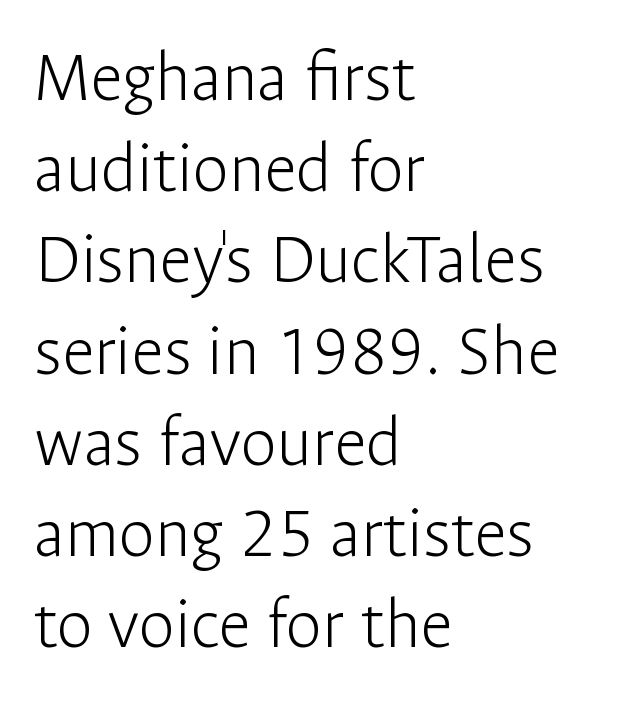
Q: Is the text bold? A: No.
Q: Is the text italic (slanted)? A: No, it is upright.
Q: Is the typeface a serif or a sans-serif typeface? A: Sans-serif.
Q: Is the text underlined? A: No.
Q: How is the paragraph aligned? A: Left-aligned.
Q: Is the spacing between letters normal or unusually wide? A: Normal.
Q: Is the spacing between lines tight, normal or loose? A: Normal.
Q: Width (condensed, normal, or wide)? A: Normal.
Q: Stroke contrast? A: Low.
Q: x-height? A: Medium.
Q: Monospaced? A: No.
